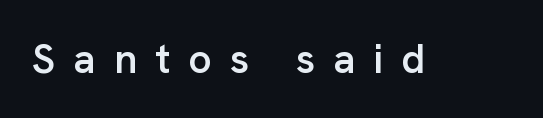
Q: Is the text bold? A: Semi-bold.
Q: Is the text italic (slanted)? A: No, it is upright.
Q: Is the typeface a serif or a sans-serif typeface? A: Sans-serif.
Q: Is the text underlined? A: No.
Q: Is the spacing between letters normal or unusually wide? A: Unusually wide.
Q: Width (condensed, normal, or wide)? A: Normal.
Q: Stroke contrast? A: Low.
Q: x-height? A: Medium.
Q: Monospaced? A: No.
